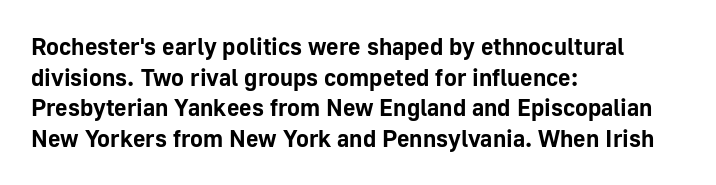
{"italic": "no", "bold": "yes", "underline": "no", "align": "left", "line_spacing": "normal", "line_spacing_ratio": 1.28, "letter_spacing": "normal", "letter_spacing_em": 0.0, "glyph_px": 24}
